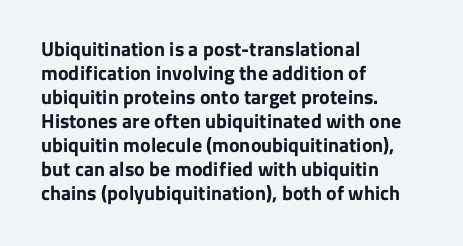
Posture: upright roman. Between one letter and the next there's only the usual sliver of space. Layout note: lines flush left. Clear beneath every line of the passage. The characters look thick and weighty, a clear bold.
